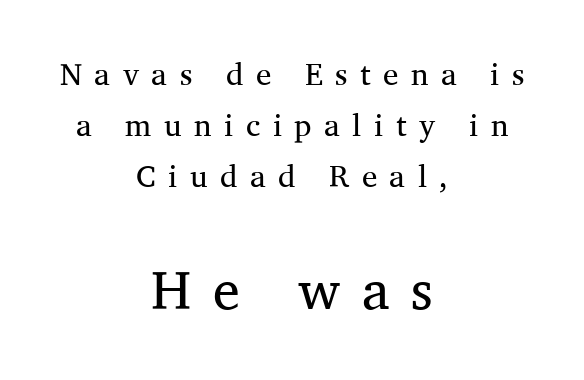
The image shows 54 px regular-weight serif type, upright; set centered, normal line spacing (1.65x), unusually wide letter spacing (+0.4 em), not underlined; the second (bottom) block is 1.74x larger; medium stroke contrast and a medium x-height.
